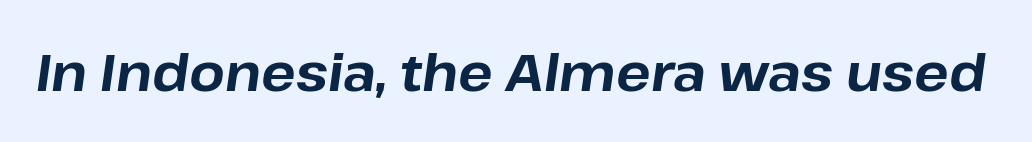
The image shows 51 px bold type, italic (leaning right); set normal letter spacing, not underlined; low stroke contrast and a medium x-height.
